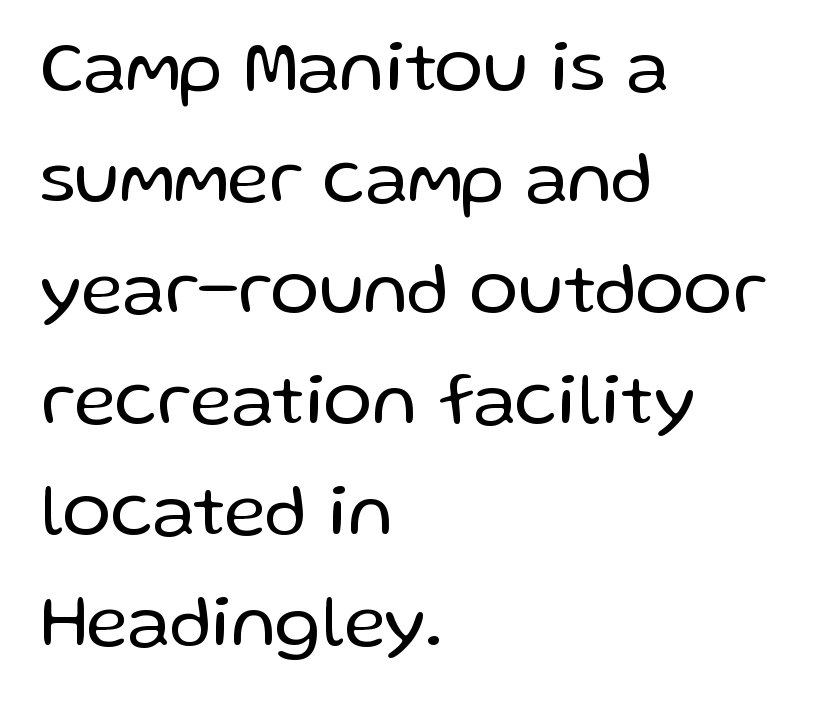
Q: Is the text bold? A: No.
Q: Is the text italic (slanted)? A: No, it is upright.
Q: Is the typeface a serif or a sans-serif typeface? A: Sans-serif.
Q: Is the text underlined? A: No.
Q: How is the paragraph aligned? A: Left-aligned.
Q: Is the spacing between letters normal or unusually wide? A: Normal.
Q: Is the spacing between lines tight, normal or loose? A: Normal.
Q: Width (condensed, normal, or wide)? A: Normal.
Q: Stroke contrast? A: Low.
Q: x-height? A: Medium.
Q: Monospaced? A: No.
